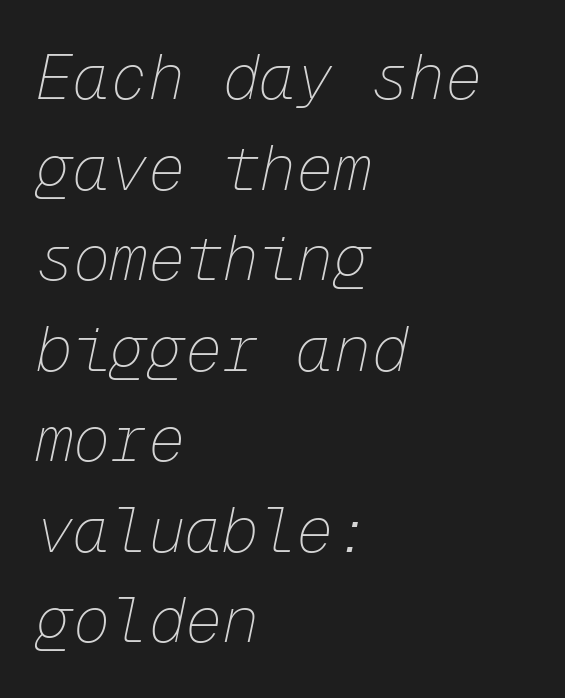
Q: Is the text bold? A: No.
Q: Is the text italic (slanted)? A: Yes, it leans right by about 12 degrees.
Q: Is the text underlined? A: No.
Q: How is the paragraph aligned? A: Left-aligned.
Q: Is the spacing between letters normal or unusually wide? A: Normal.
Q: Is the spacing between lines tight, normal or loose? A: Normal.
Q: Width (condensed, normal, or wide)? A: Normal.
Q: Stroke contrast? A: Low.
Q: x-height? A: Medium.
Q: Monospaced? A: Yes.
